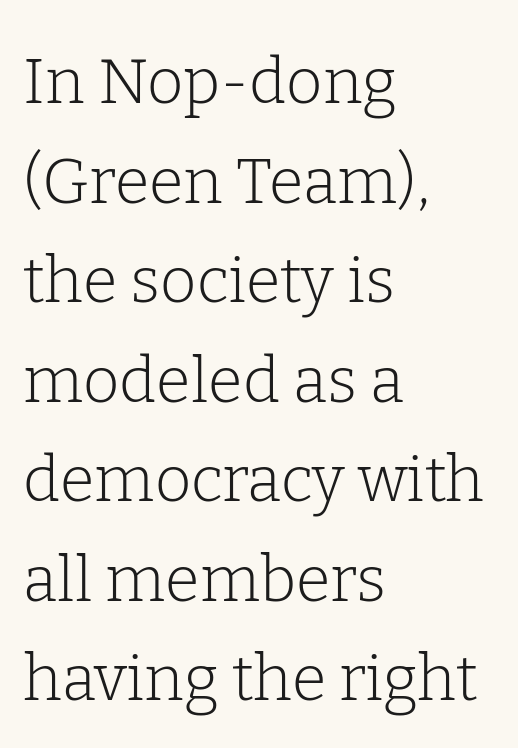
The image shows 63 px light serif type, upright; set left-aligned, normal line spacing (1.58x), normal letter spacing, not underlined; low stroke contrast and a medium x-height.
